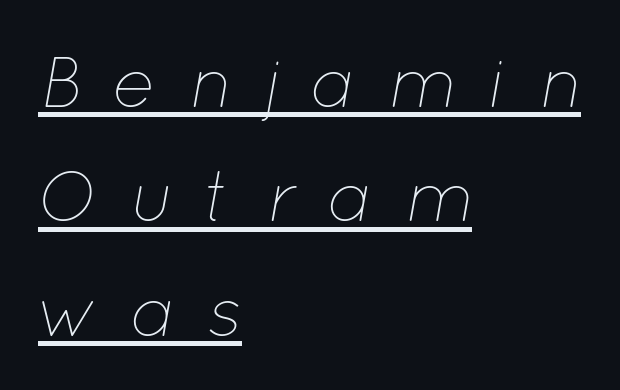
The image shows 72 px thin type, italic (leaning right); set left-aligned, normal line spacing (1.59x), unusually wide letter spacing (+0.43 em), underlined; low stroke contrast and a medium x-height.
